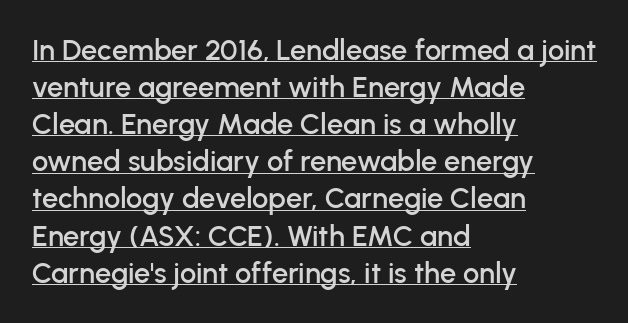
Visually the block forms a straight wall on the left and a jagged coastline on the right. Character widths vary here, with narrow letters taking less room than wide ones. Characters remain perfectly vertical along every line. Compared with typical body copy, the letter spacing here is the same. No feet cap the strokes, marking this as sans-serif type.
